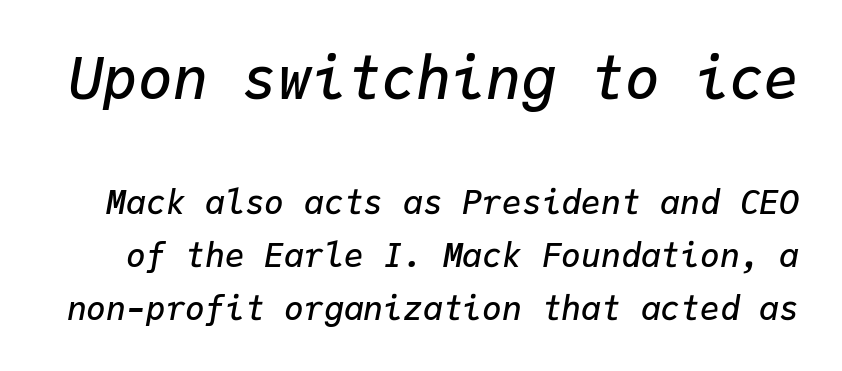
The typesetting leans somewhat heavy: a semibold. The letterforms sit shoulder to shoulder at normal distance. The initial chunk of copy outweighs the following chunk in type size. Line spacing here is normal.
